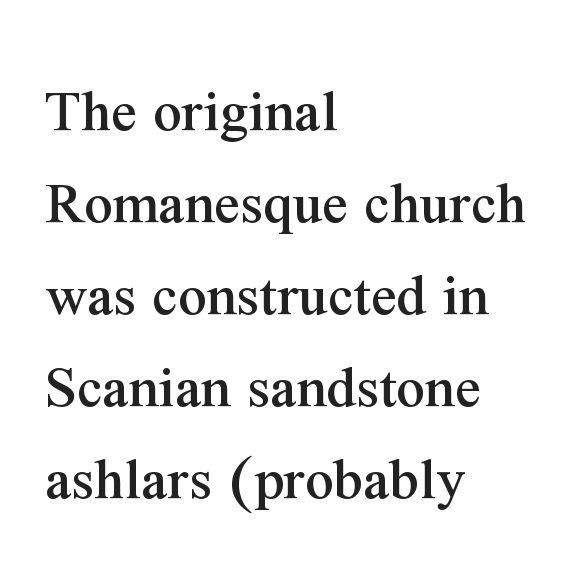
{"serif": "yes", "italic": "no", "width": "normal", "stroke_contrast": "medium", "x_height": "medium", "monospaced": "no", "underline": "no", "align": "left", "line_spacing": "normal", "line_spacing_ratio": 1.46, "letter_spacing": "normal", "letter_spacing_em": 0.0, "glyph_px": 63}
